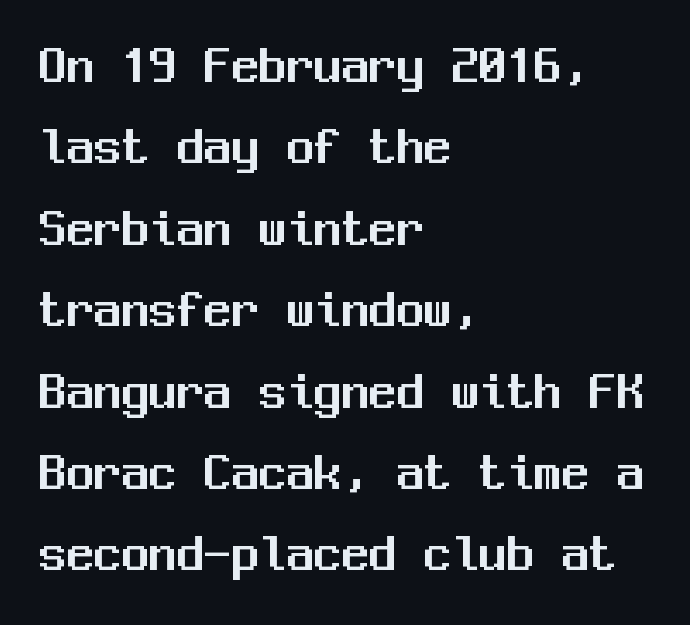
Students, note that the glyphs here touch the page at normal intervals. This is roman type, the default non-slanted kind. This block has exactly the height ordinary leading produces. Underlining? Definitely not there. Typeset ragged right — the left edge is the straight one.
